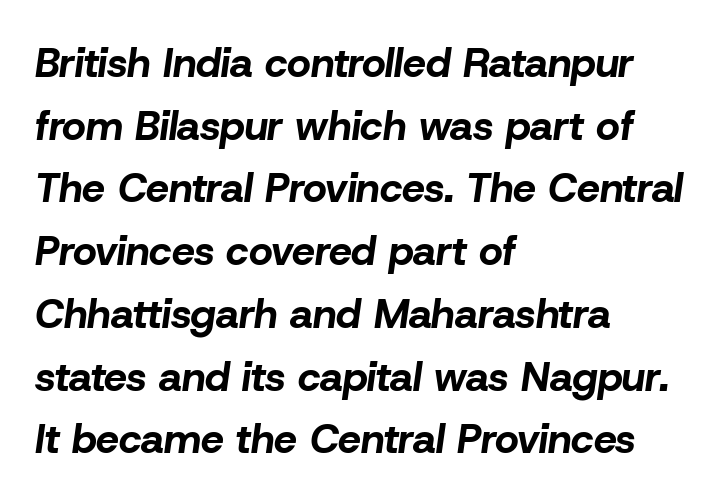
{"italic": "yes", "lean": "right", "slant_degrees": 8, "bold": "yes", "weight": "bold", "width": "normal", "stroke_contrast": "low", "x_height": "medium", "monospaced": "no", "underline": "no", "align": "left", "line_spacing": "normal", "line_spacing_ratio": 1.53, "letter_spacing": "normal", "letter_spacing_em": 0.0, "glyph_px": 41}
